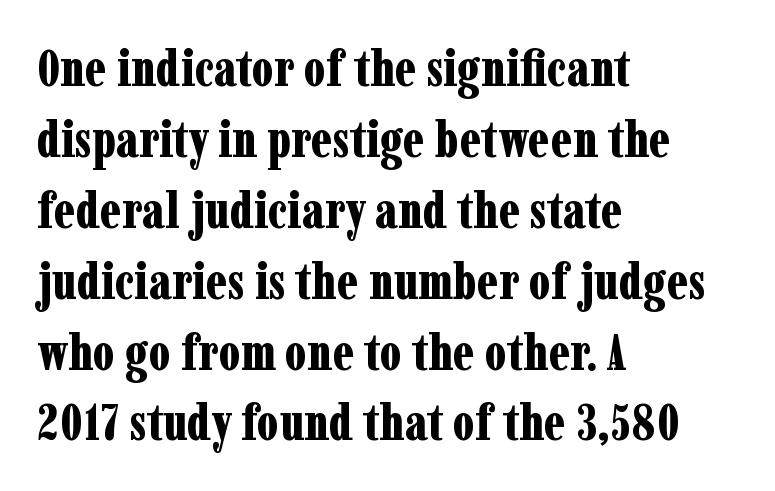
The image shows 51 px bold, condensed serif type, upright; set left-aligned, normal line spacing (1.39x), normal letter spacing, not underlined; low stroke contrast and a medium x-height.
